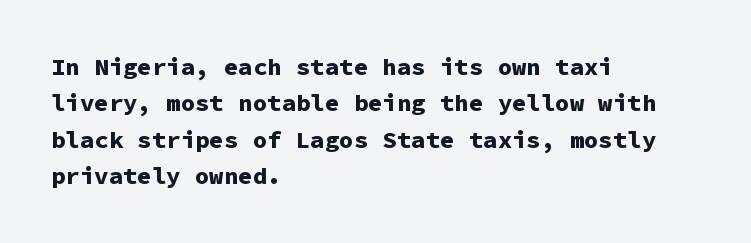
Q: Is the text bold? A: Yes.
Q: Is the text italic (slanted)? A: No, it is upright.
Q: Is the text underlined? A: No.
Q: How is the paragraph aligned? A: Left-aligned.
Q: Is the spacing between letters normal or unusually wide? A: Normal.
Q: Is the spacing between lines tight, normal or loose? A: Normal.
